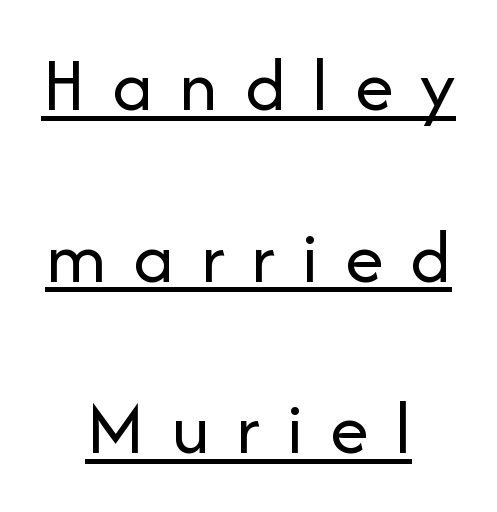
The weight tops out at a normal text grade. Stroke terminals: plain, sans-serif. The line-height multiplier appears high, well above default. Quick note: not italic, upright. The paragraph shown floats in the horizontal middle. The string is rendered with underlining switched on.
